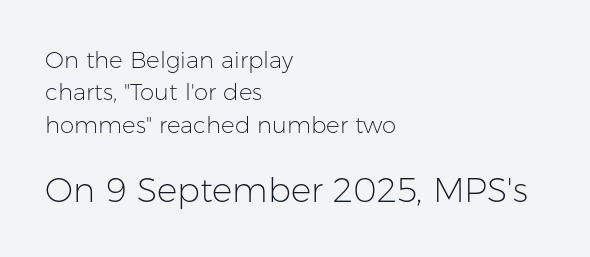
The image shows 34 px light sans-serif type, upright; set left-aligned, normal line spacing (1.41x), normal letter spacing, not underlined; the second (bottom) block is 1.48x larger; low stroke contrast and a medium x-height.
